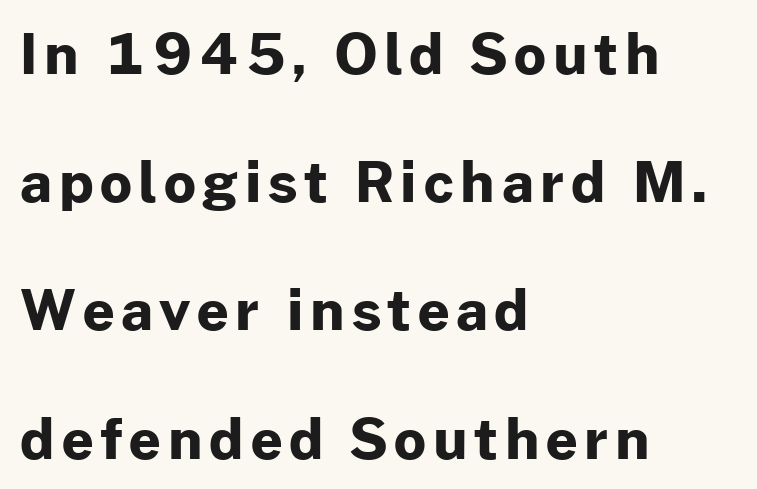
The image shows 56 px bold sans-serif type, upright; set left-aligned, loose line spacing (2.29x), not underlined; low stroke contrast and a medium x-height.
